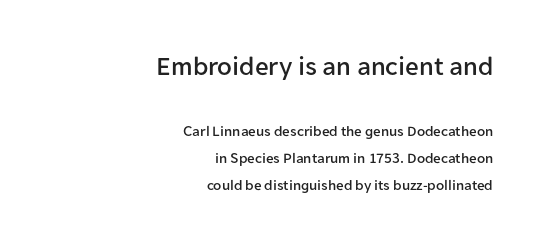
{"italic": "no", "underline": "no", "align": "right", "line_spacing_ratio": 1.82, "letter_spacing": "normal", "letter_spacing_em": 0.0, "larger_block": "first", "size_ratio": 1.8, "glyph_px": 27}
